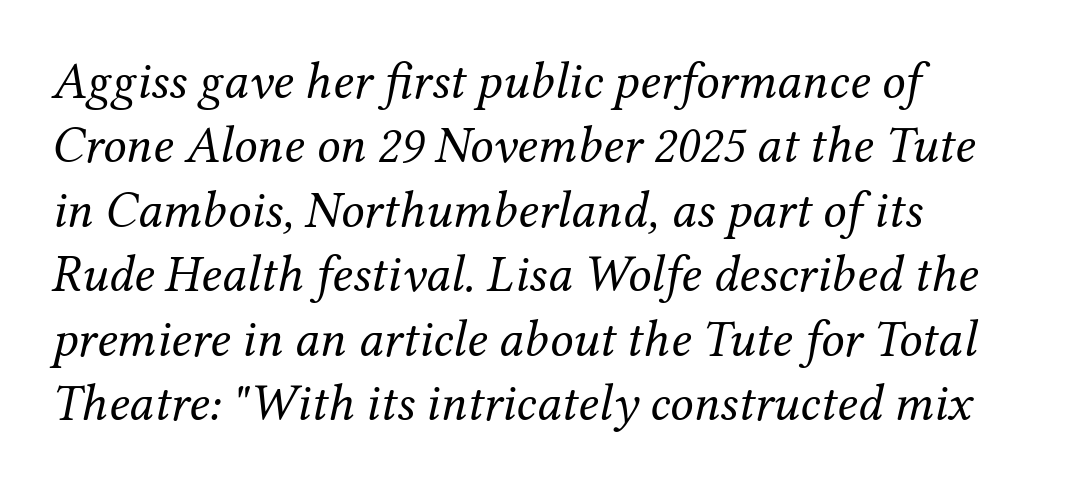
This rendering features lettering with no underline. What kind of face is this? One with serifs. This is oblique type, the kind used for emphasis or titles. Is the letter spacing exaggerated? No — it looks like the ordinary default.
